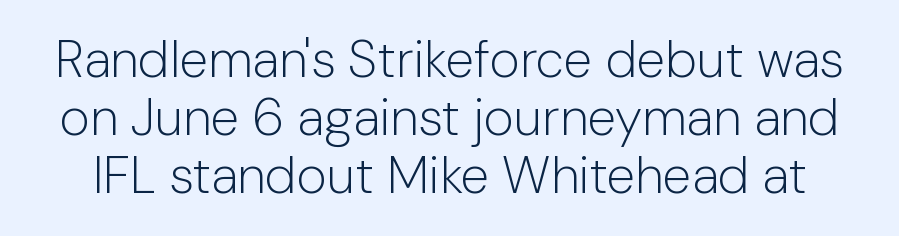
The image shows 52 px light sans-serif type, upright; set tight line spacing (1.12x), normal letter spacing, not underlined; low stroke contrast and a medium x-height.
